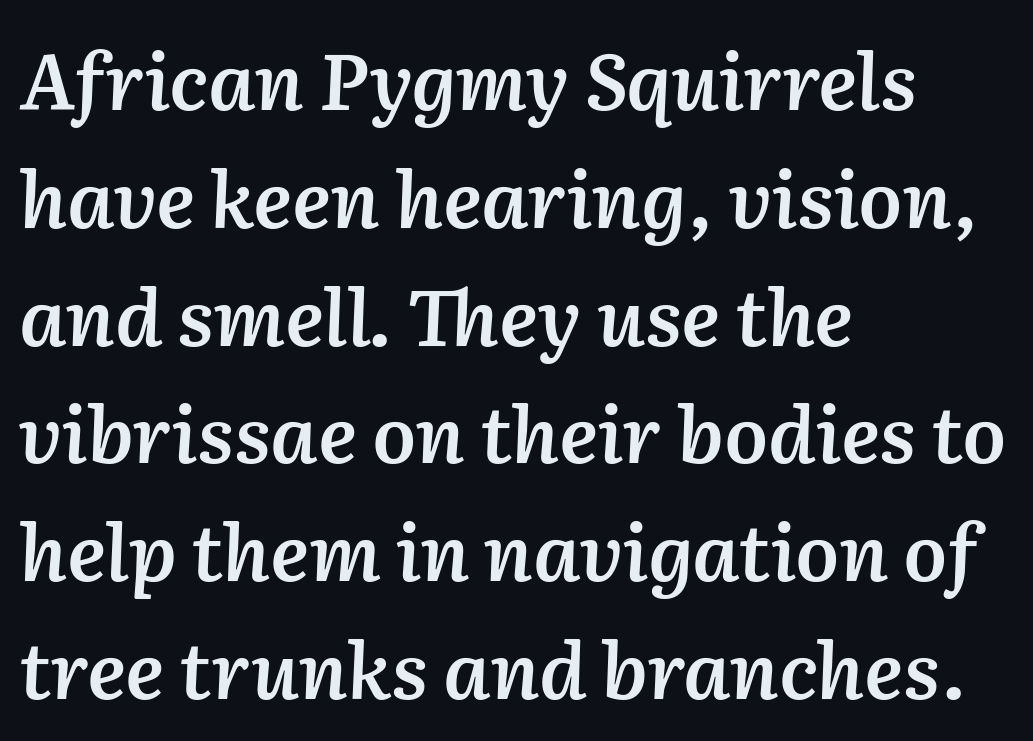
Q: Is the text bold? A: Semi-bold.
Q: Is the text italic (slanted)? A: Yes, it leans right by about 2 degrees.
Q: Is the text underlined? A: No.
Q: How is the paragraph aligned? A: Left-aligned.
Q: Is the spacing between letters normal or unusually wide? A: Normal.
Q: Is the spacing between lines tight, normal or loose? A: Normal.
Q: Width (condensed, normal, or wide)? A: Normal.
Q: Stroke contrast? A: Medium.
Q: x-height? A: Medium.
Q: Monospaced? A: No.
